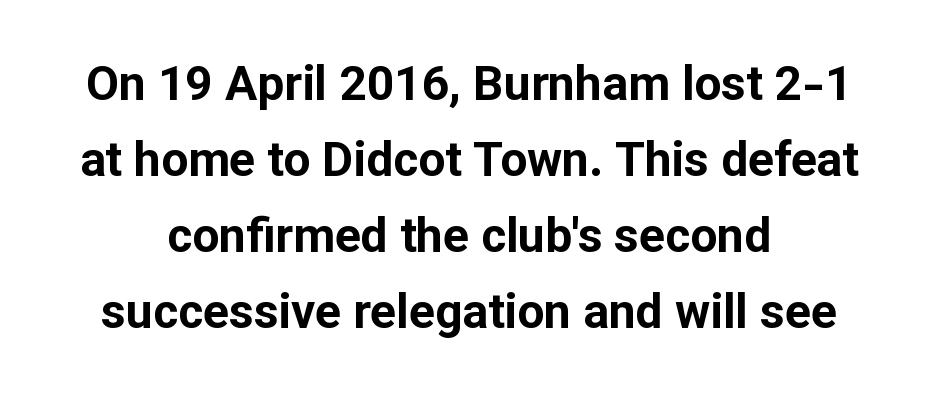
The image shows 48 px bold sans-serif type, upright; set centered, normal line spacing (1.58x), normal letter spacing, not underlined; low stroke contrast and a medium x-height.
